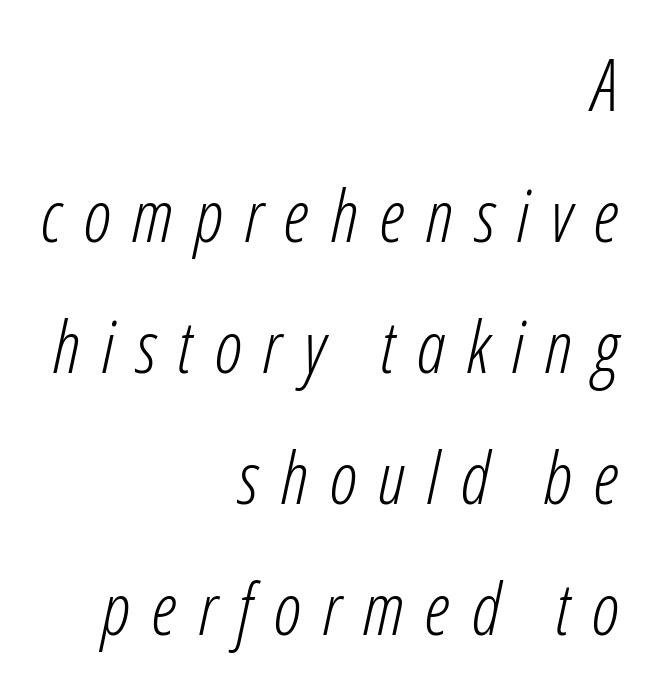
Q: Is the text bold? A: No.
Q: Is the text italic (slanted)? A: Yes, it leans right by about 12 degrees.
Q: Is the text underlined? A: No.
Q: How is the paragraph aligned? A: Right-aligned.
Q: Is the spacing between letters normal or unusually wide? A: Unusually wide.
Q: Width (condensed, normal, or wide)? A: Condensed.
Q: Stroke contrast? A: Low.
Q: x-height? A: Medium.
Q: Monospaced? A: No.
